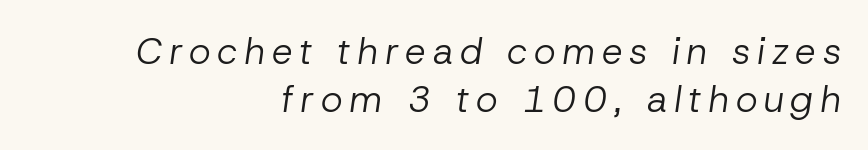
Is the type heavy? It reads as light-to-regular instead. Rendered with sloped, italic letterforms. Do the characters align in a grid? No, the font is proportional. The space beneath each line is pristine and unruled.
